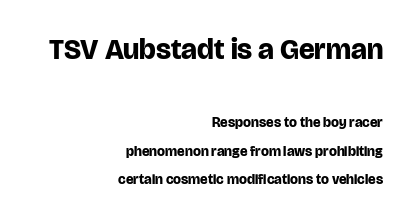
Varying glyph widths throughout — classic text-font behaviour. Nope, no serifs anywhere on these letters. The specimen reads as upright at a glance. The vertical gap from one line to the next is large.
